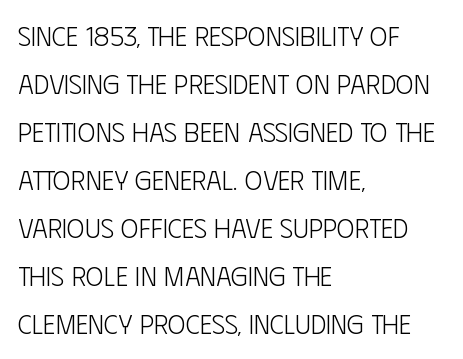
The image shows 27 px text type, upright; set left-aligned, line spacing 1.78x, normal letter spacing, not underlined.
